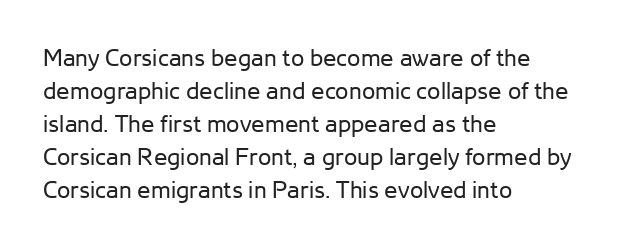
{"italic": "no", "bold": "no", "underline": "no", "align": "left", "line_spacing": "normal", "line_spacing_ratio": 1.38, "letter_spacing": "normal", "letter_spacing_em": 0.0, "glyph_px": 24}
